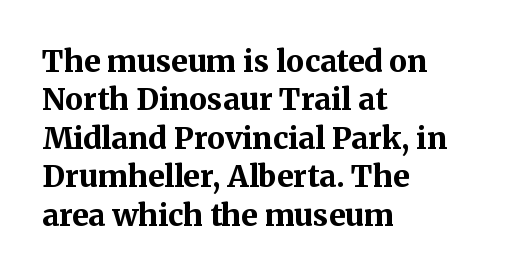
The lettering holds an erect, upright posture throughout. In terms of letterspacing, this is plain default setting. Vertically, the passage feels balanced, rows spaced as you'd expect. Typographic density is high because the face is bold. Note: serifs present on the glyphs. The letters advance in unequal steps, a hallmark of proportional type.
